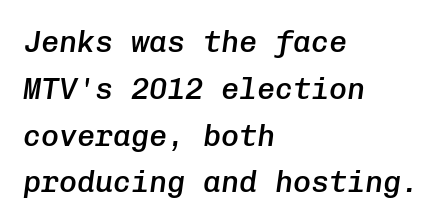
Honestly, there is no underline to notice here at all. Every letter is mildly thick-stroked: semibold rather than bold. Designer's note — italics engaged. Here the glyphs are tracked normally, forming tight word shapes. In terms of leading, this rendering sits right in the middle.
